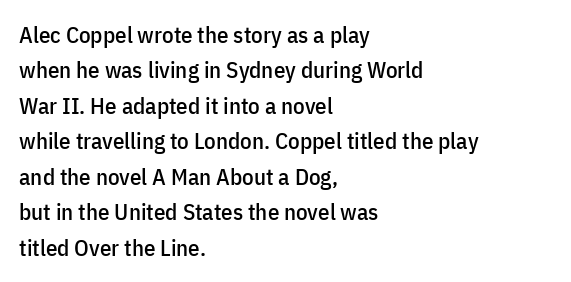
{"italic": "no", "underline": "no", "align": "left", "line_spacing": "normal", "line_spacing_ratio": 1.54, "letter_spacing": "normal", "letter_spacing_em": 0.0, "glyph_px": 23}
